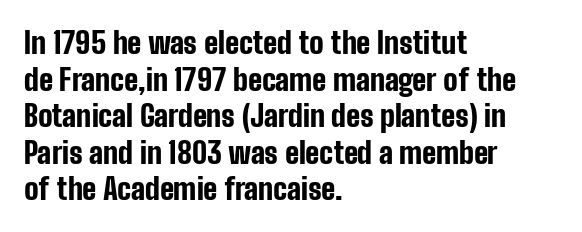
{"serif": "no", "italic": "no", "bold": "yes", "weight": "bold", "width": "condensed", "stroke_contrast": "low", "x_height": "medium", "monospaced": "no", "underline": "no", "align": "left", "line_spacing_ratio": 1.22, "letter_spacing": "normal", "letter_spacing_em": 0.0, "glyph_px": 30}
